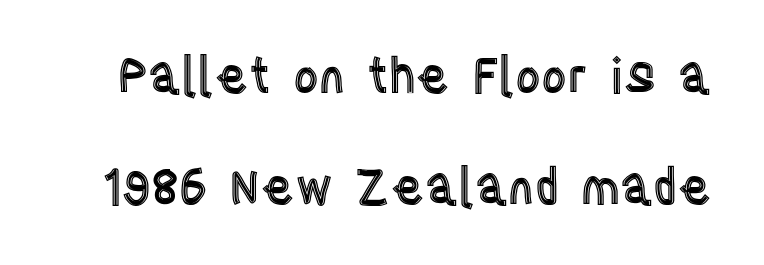
The image shows 49 px condensed type, upright; set loose line spacing (2.26x), normal letter spacing, not underlined; a large x-height.
